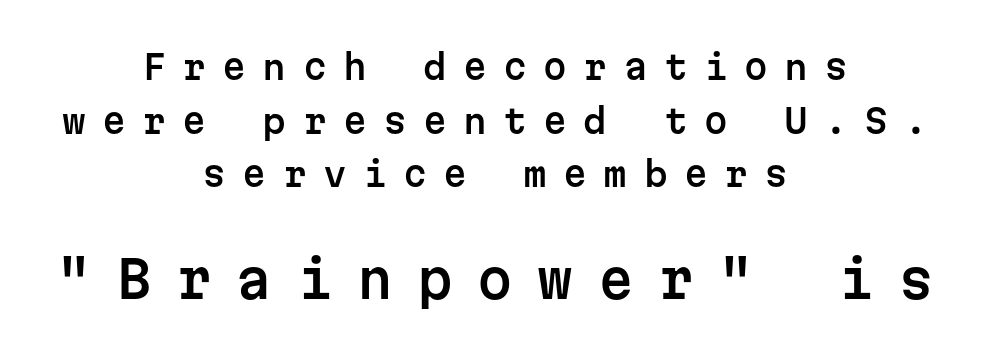
Nobody drew a line under any word here. Leftover space on each line is divided equally before and after the words. Honestly, the letter spacing is so wide it's the main thing you notice. Top chunk: small. Bottom chunk: large. Notice how the stems are strictly vertical — no italics here. Students, observe: this is what conventionally led text looks like.
